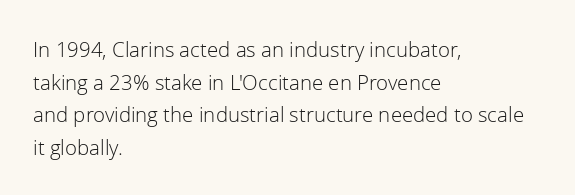
{"italic": "no", "bold": "no", "underline": "no", "align": "left", "line_spacing": "normal", "line_spacing_ratio": 1.48, "letter_spacing": "normal", "letter_spacing_em": 0.0, "glyph_px": 22}
